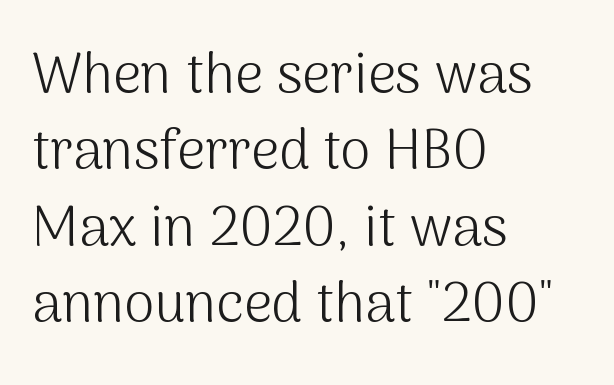
Q: Is the text bold? A: No.
Q: Is the text italic (slanted)? A: No, it is upright.
Q: Is the typeface a serif or a sans-serif typeface? A: Sans-serif.
Q: Is the text underlined? A: No.
Q: How is the paragraph aligned? A: Left-aligned.
Q: Is the spacing between letters normal or unusually wide? A: Normal.
Q: Is the spacing between lines tight, normal or loose? A: Normal.
Q: Width (condensed, normal, or wide)? A: Normal.
Q: Stroke contrast? A: Medium.
Q: x-height? A: Medium.
Q: Monospaced? A: No.
